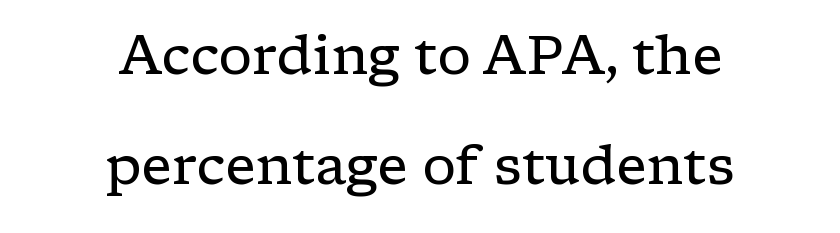
The image shows 54 px regular-weight, wide serif type, upright; set centered, loose line spacing (2.03x), normal letter spacing, not underlined; low stroke contrast and a medium x-height.
